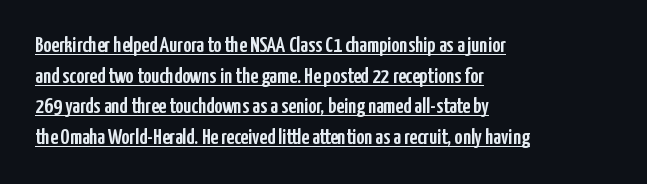
Like a heading marked for emphasis, these lines bear an underscore. Layout note: lines flush left. The tracking reads as untouched default to a designer's eye. Do the letters lean? They stand straight.
